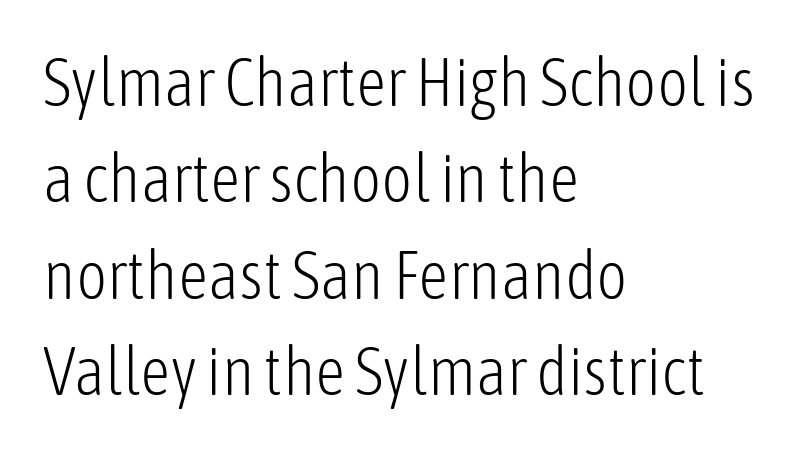
Q: Is the text bold? A: No.
Q: Is the text italic (slanted)? A: No, it is upright.
Q: Is the typeface a serif or a sans-serif typeface? A: Sans-serif.
Q: Is the text underlined? A: No.
Q: How is the paragraph aligned? A: Left-aligned.
Q: Is the spacing between letters normal or unusually wide? A: Normal.
Q: Is the spacing between lines tight, normal or loose? A: Normal.
Q: Width (condensed, normal, or wide)? A: Condensed.
Q: Stroke contrast? A: Low.
Q: x-height? A: Medium.
Q: Monospaced? A: No.
